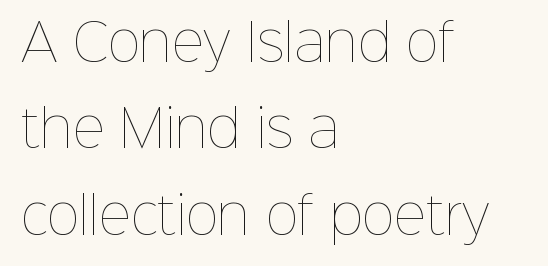
Bare-footed words on every line. Caption: standard tracking, unaltered. Think standard paragraph weight, or any step lighter than that. Character widths vary here, with narrow letters taking less room than wide ones. Does the copy run flush right? No — it runs flush left.
